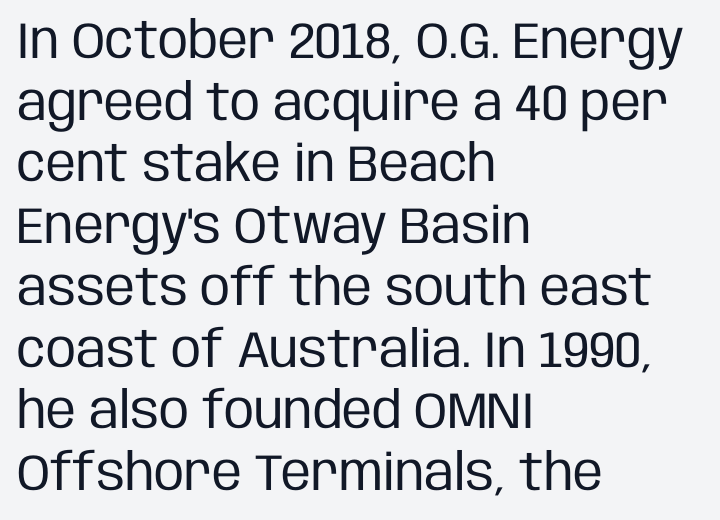
The image shows 51 px regular-weight, condensed sans-serif type, upright; set left-aligned, line spacing 1.21x, normal letter spacing, not underlined; low stroke contrast and a large x-height.
